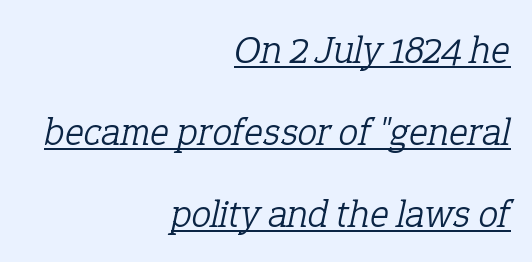
Q: Is the text bold? A: No.
Q: Is the text italic (slanted)? A: Yes, it leans right by about 12 degrees.
Q: Is the typeface a serif or a sans-serif typeface? A: Serif.
Q: Is the text underlined? A: Yes.
Q: How is the paragraph aligned? A: Right-aligned.
Q: Is the spacing between letters normal or unusually wide? A: Normal.
Q: Is the spacing between lines tight, normal or loose? A: Loose.
Q: Width (condensed, normal, or wide)? A: Normal.
Q: Stroke contrast? A: Low.
Q: x-height? A: Medium.
Q: Monospaced? A: No.
